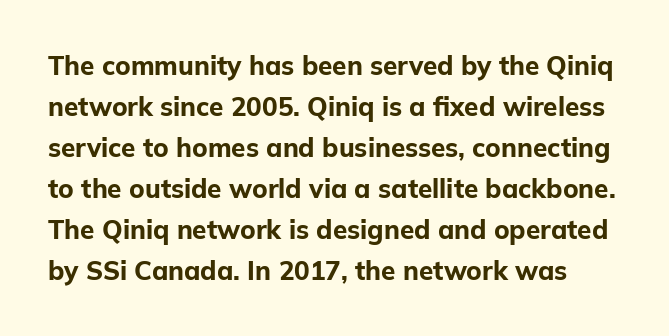
{"italic": "no", "bold": "yes", "underline": "no", "line_spacing": "normal", "line_spacing_ratio": 1.58, "letter_spacing": "normal", "letter_spacing_em": 0.0, "glyph_px": 26}
